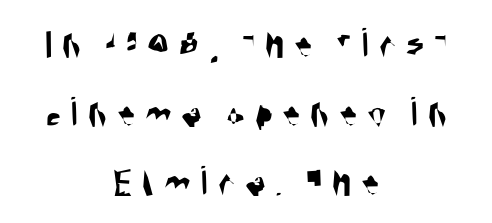
The image shows 43 px condensed sans-serif type; set centered, normal line spacing (1.61x), unusually wide letter spacing (+0.23 em), not underlined; medium stroke contrast and a large x-height.
